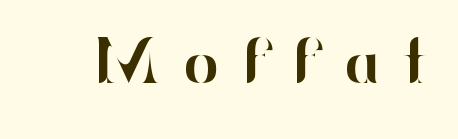
The image shows 67 px sans-serif type, upright; set unusually wide letter spacing (+0.35 em), not underlined; high stroke contrast and a small x-height.
